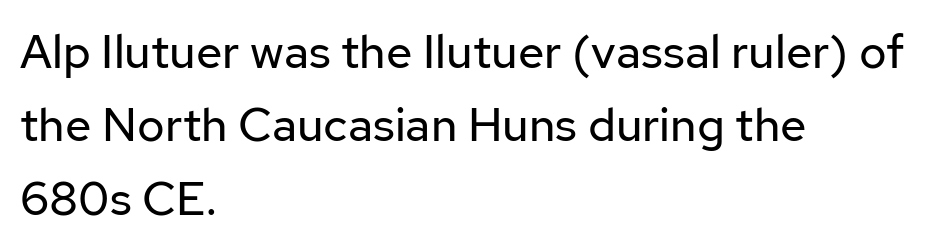
{"serif": "no", "italic": "no", "bold": "no", "weight": "regular", "width": "normal", "stroke_contrast": "low", "x_height": "medium", "monospaced": "no", "underline": "no", "align": "left", "line_spacing": "normal", "line_spacing_ratio": 1.56, "letter_spacing": "normal", "letter_spacing_em": 0.0, "glyph_px": 47}
